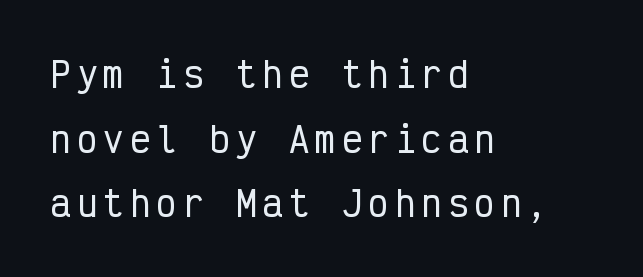
Q: Is the text italic (slanted)? A: No, it is upright.
Q: Is the typeface a serif or a sans-serif typeface? A: Sans-serif.
Q: Is the text underlined? A: No.
Q: How is the paragraph aligned? A: Left-aligned.
Q: Is the spacing between lines tight, normal or loose? A: Loose.
Q: Width (condensed, normal, or wide)? A: Condensed.
Q: Stroke contrast? A: Low.
Q: x-height? A: Medium.
Q: Monospaced? A: Yes.
